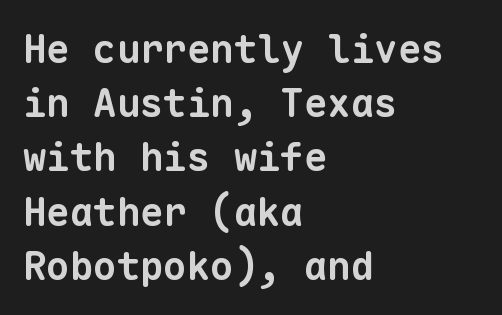
The typeface chosen for these lines omits serifs. The gap between lines stays unmarked. The lines are quadded left. Each letter, wide or thin by design, is forced into the same width here. Tracking here is standard; glyphs follow each other at the usual distance.
